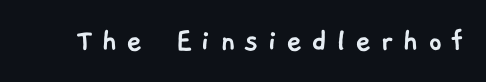
{"serif": "no", "width": "normal", "stroke_contrast": "low", "x_height": "medium", "monospaced": "no", "underline": "no", "letter_spacing": "wide", "letter_spacing_em": 0.24, "glyph_px": 35}
